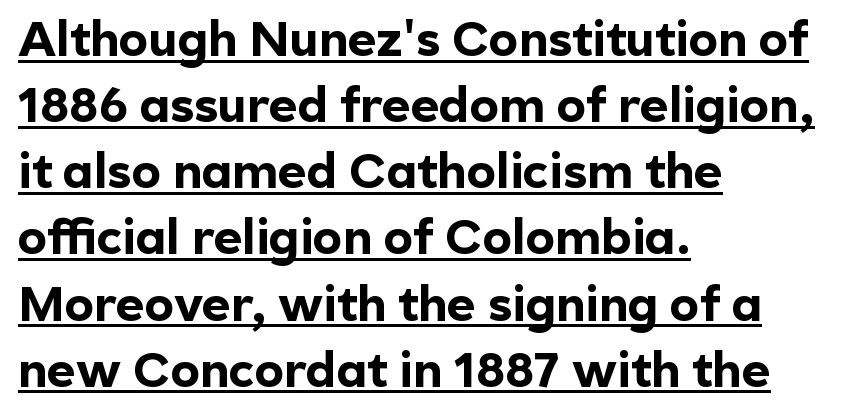
Inter-character spacing is left at the font's built-in metrics. Students, this is bold: see how much ink each stroke carries. The sample's only ornament is a line tracing under the words. Does the leading feel generous? No, just average. Think of a printed novel: that variable character pitch is what you see here.
